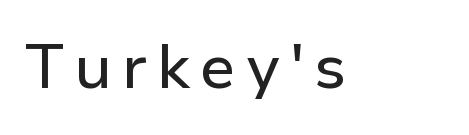
Q: Is the text italic (slanted)? A: No, it is upright.
Q: Is the typeface a serif or a sans-serif typeface? A: Sans-serif.
Q: Is the text underlined? A: No.
Q: Width (condensed, normal, or wide)? A: Normal.
Q: Stroke contrast? A: Low.
Q: x-height? A: Medium.
Q: Monospaced? A: No.
